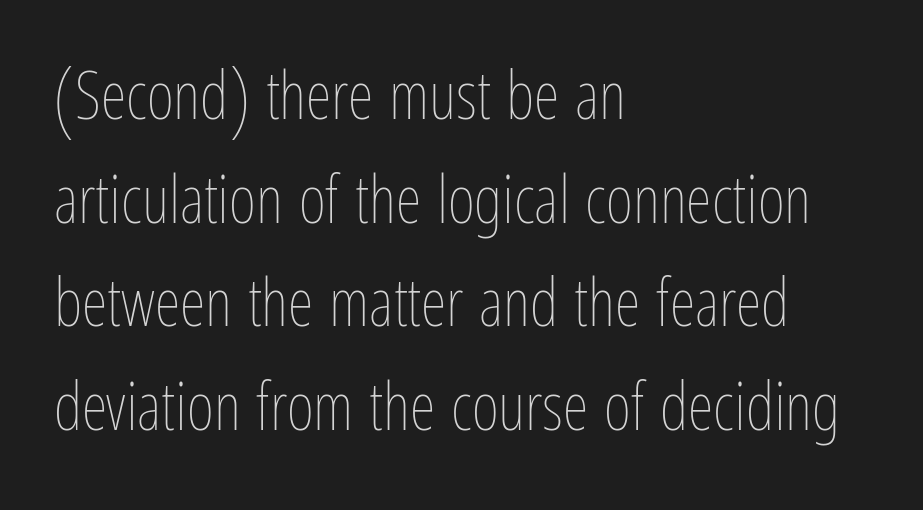
{"italic": "no", "bold": "no", "weight": "thin", "width": "condensed", "stroke_contrast": "low", "x_height": "medium", "monospaced": "no", "underline": "no", "align": "left", "line_spacing": "normal", "line_spacing_ratio": 1.57, "letter_spacing": "normal", "letter_spacing_em": 0.0, "glyph_px": 66}
